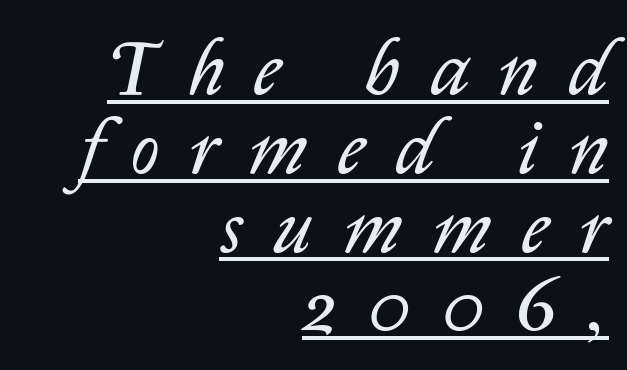
The image shows 78 px regular-weight type, italic (leaning right); set right-aligned, tight line spacing (1.01x), unusually wide letter spacing (+0.4 em), underlined; low stroke contrast and a medium x-height.
